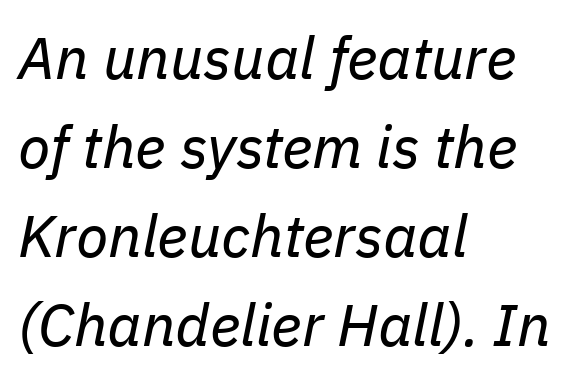
The image shows 59 px regular-weight type, italic (leaning right); set left-aligned, normal line spacing (1.51x), normal letter spacing, not underlined; low stroke contrast and a medium x-height.
